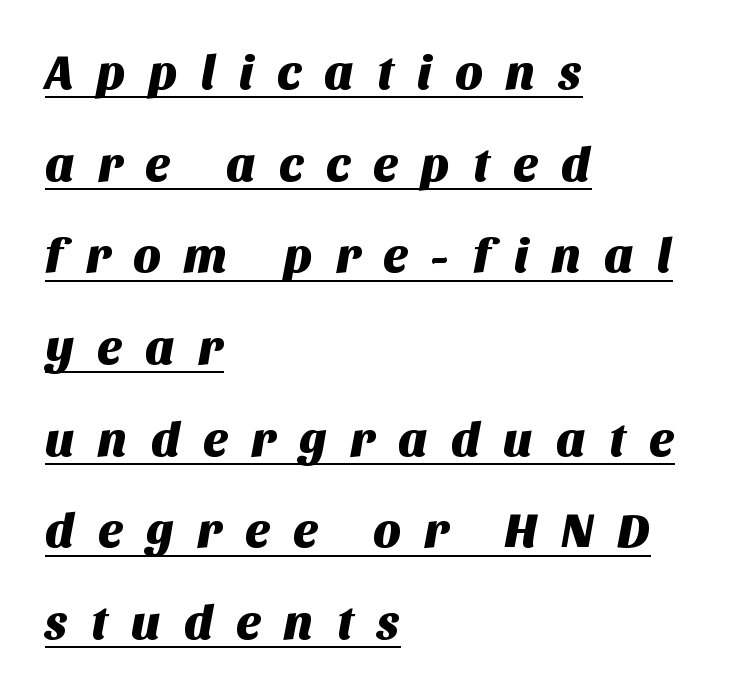
Q: Is the typeface a serif or a sans-serif typeface? A: Sans-serif.
Q: Is the text underlined? A: Yes.
Q: How is the paragraph aligned? A: Left-aligned.
Q: Is the spacing between letters normal or unusually wide? A: Unusually wide.
Q: Is the spacing between lines tight, normal or loose? A: Loose.
Q: Width (condensed, normal, or wide)? A: Normal.
Q: Stroke contrast? A: Medium.
Q: x-height? A: Large.
Q: Monospaced? A: No.
